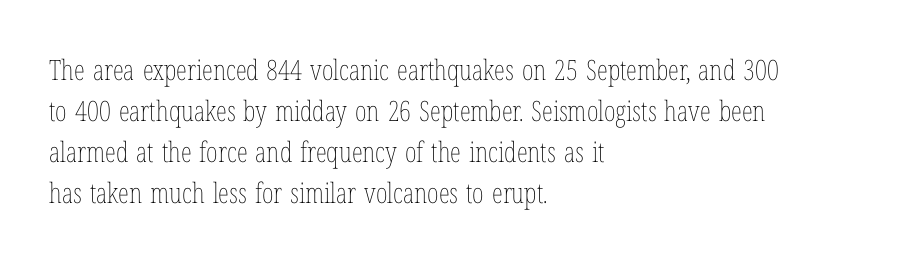
Characters remain perfectly vertical along every line. Has an underline been added? It has not. Each word holds together tightly as a unit, with standard inter-letter gaps. The passage is arranged the way most books set body copy — flush left. The strokes carry an ordinary text weight at most.
